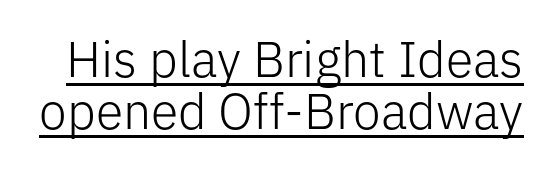
The rendering uses natural spacing where letterforms have individual widths. Underline: present. Rows of type sit shoulder to shoulder in the vertical direction. A typesetter would call this zero additional tracking.
